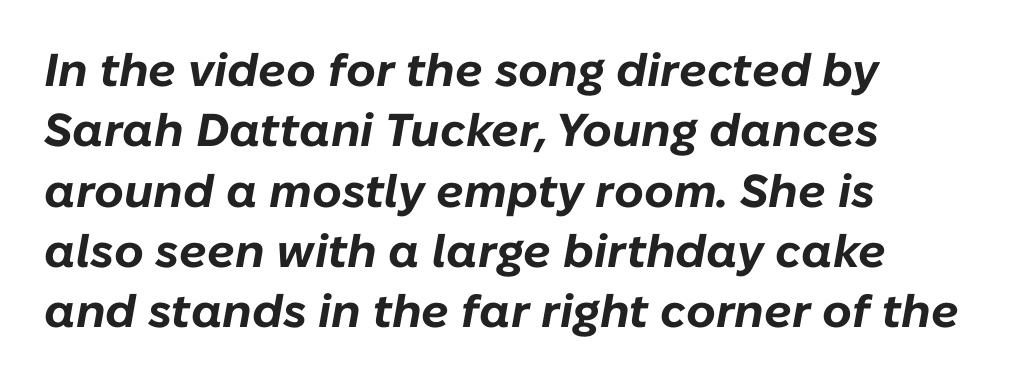
There is no visible air inserted between adjacent glyphs. Strong, thick strokes mark this as bold type. Only glyphs here, with clear space below each row. A typesetter would mark this as italic. Evenly set lines give the paragraph a standard silhouette. The rag falls on the right side of this text block.
